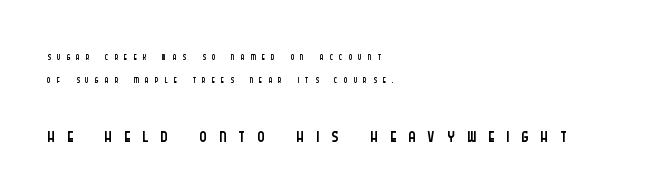
Do the letters lean? They stand straight. Words float on clear page, feet unadorned. Weight: not bold — regular or lighter. Vertical spacing — default. The lines are quadded left. These lines are rendered in a variable-pitch font.
